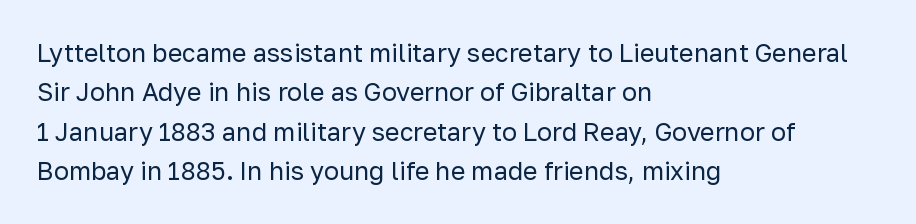
The image shows 25 px text type, upright; set left-aligned, normal line spacing (1.58x), normal letter spacing, not underlined.
